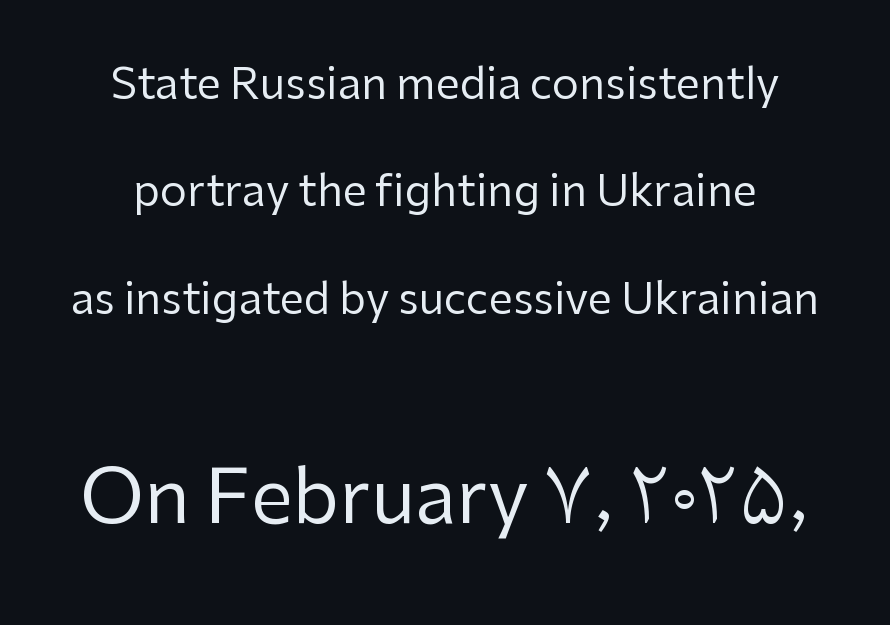
Counters stay open thanks to moderate or lighter strokes. Tall strokes in this sample are plumb rather than angled. Font category for this specimen: sans-serif. Glyph-to-glyph distance matches everyday printed text. Nobody drew a line under any word here. Note the varied advance widths — an 'i' is clearly narrower than an 'm'.
